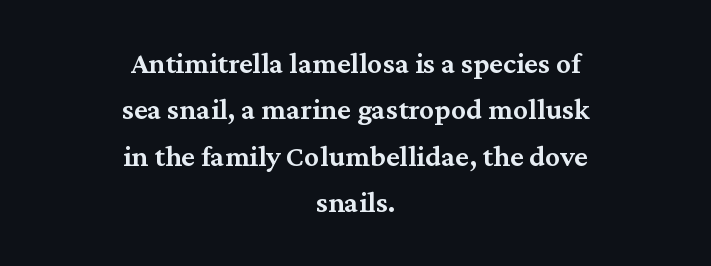
The image shows 30 px semibold serif type, upright; set centered, normal line spacing (1.55x), normal letter spacing, not underlined; medium stroke contrast and a medium x-height.
